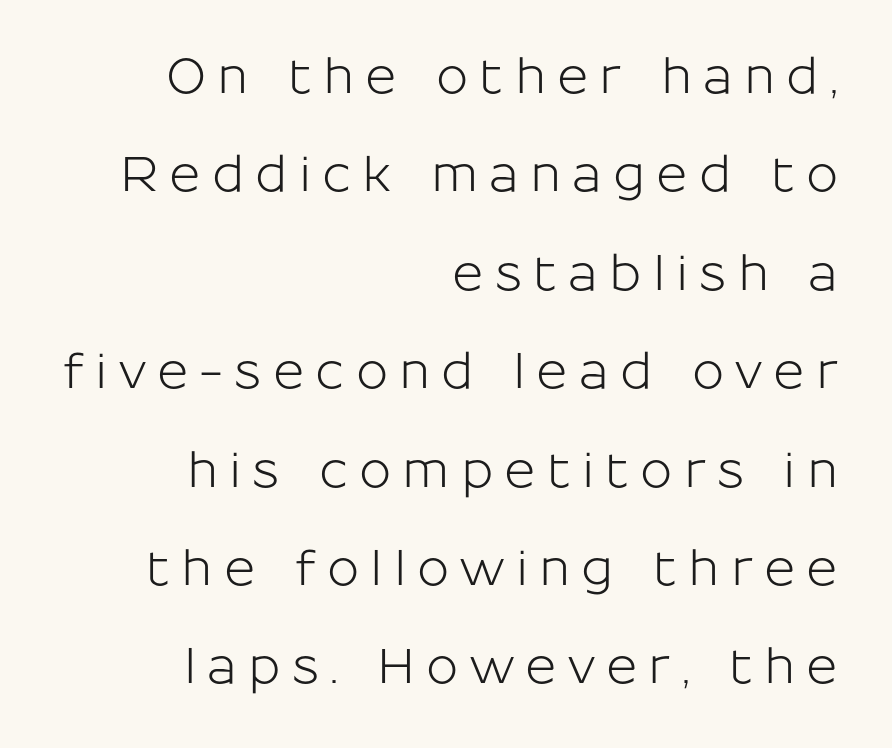
Q: Is the text italic (slanted)? A: No, it is upright.
Q: Is the typeface a serif or a sans-serif typeface? A: Sans-serif.
Q: Is the text underlined? A: No.
Q: How is the paragraph aligned? A: Right-aligned.
Q: Is the spacing between letters normal or unusually wide? A: Unusually wide.
Q: Is the spacing between lines tight, normal or loose? A: Loose.
Q: Width (condensed, normal, or wide)? A: Normal.
Q: Stroke contrast? A: Low.
Q: x-height? A: Medium.
Q: Monospaced? A: No.
